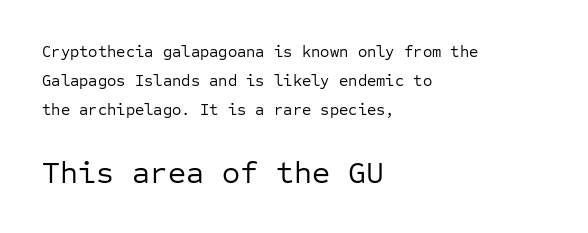
The type family on display is of the sans-serif kind. Nothing unusual about the tracking: characters are spaced as the font intends. A clean baseline with only descenders dipping below it. In terms of posture, this sample is upright. Stroke mass is kept to a normal reading level or below.
